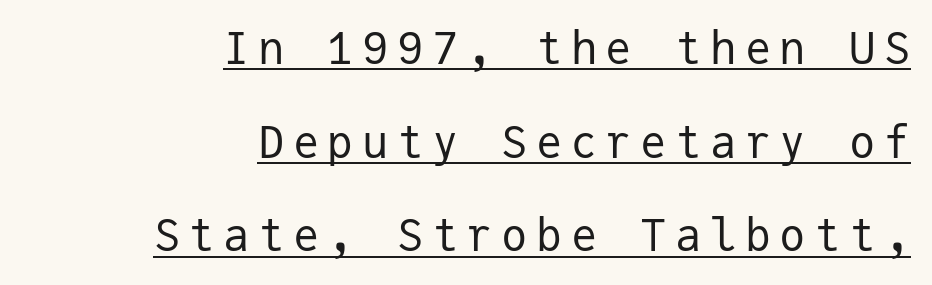
The image shows 44 px regular-weight sans-serif type, upright, monospaced; set right-aligned, loose line spacing (2.13x), underlined; low stroke contrast and a medium x-height.
